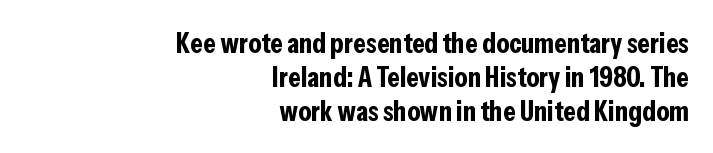
No feet cap the strokes, marking this as sans-serif type. Each row of text sits above clean, open space. Notice how the passage keeps a crisp vertical edge on the right only. Varying glyph widths throughout — classic text-font behaviour. The passage shown has conventional tracking throughout. The letters are bold, with thick, heavy strokes.
